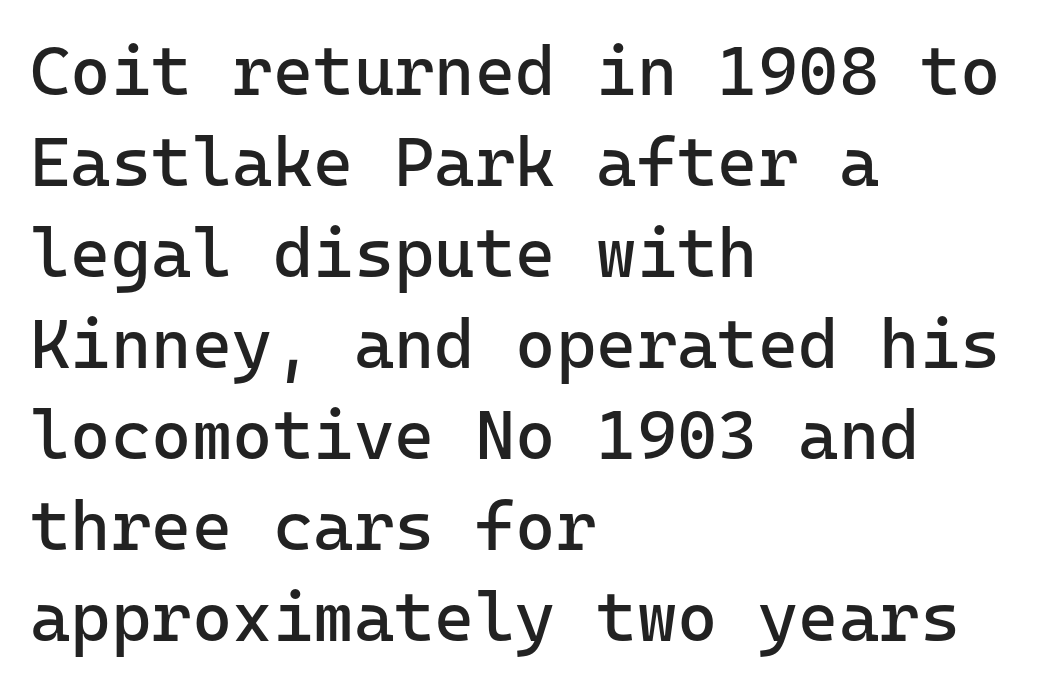
On a weight scale, this lands at 450 or below. Do the letters lean? They stand straight. Descenders hang freely into open space. Glyph-to-glyph distance matches everyday printed text. Spacing verdict: monospaced, one width for all characters.
